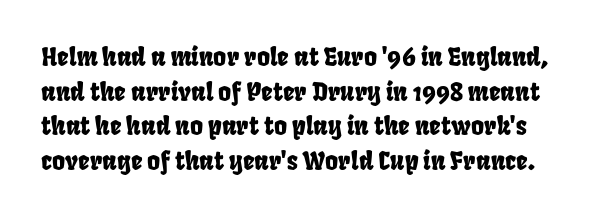
The image shows 25 px text type; set normal line spacing (1.39x), normal letter spacing, not underlined.
